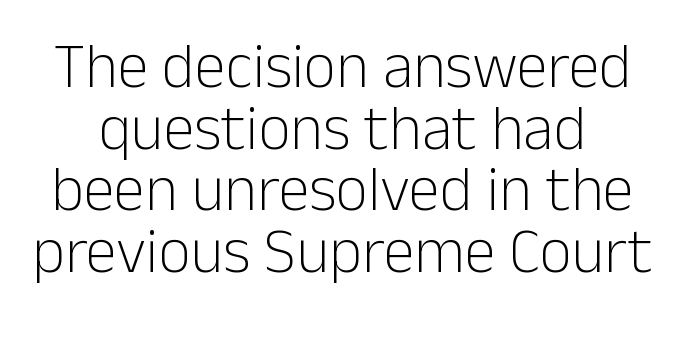
Each word holds together tightly as a unit, with standard inter-letter gaps. Ordinary non-slanted type is in use. This is sans-serif lettering, the kind often seen on screens and signage. A quiet, ordinary-to-light weight characterises the typeface. Leading: reduced.
